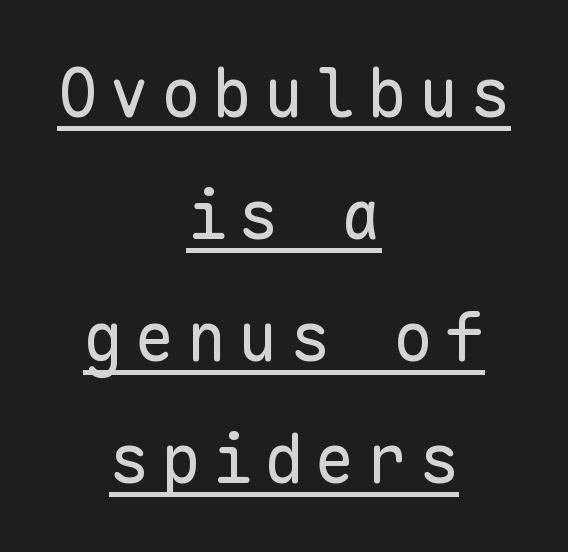
Rendered with straight, roman letterforms. Spacing verdict: monospaced, one width for all characters. If you folded the block vertically in half, each line would mirror itself in length. The rendering shows plain stroke endings on the letterforms — a sans-serif design. Stems and bowls with no extra thickness — not bold.
